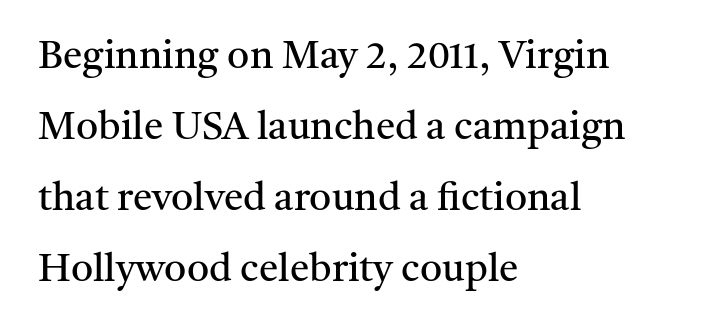
{"serif": "yes", "italic": "no", "bold": "no", "weight": "regular", "width": "normal", "stroke_contrast": "medium", "x_height": "medium", "monospaced": "no", "underline": "no", "align": "left", "line_spacing_ratio": 1.82, "letter_spacing": "normal", "letter_spacing_em": 0.0, "glyph_px": 39}
